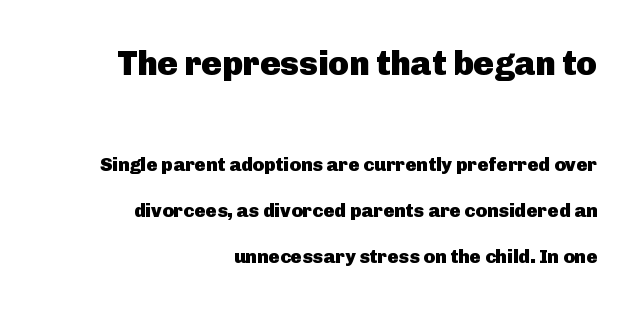
Beneath every word, the page is bare. These lines are rendered in a variable-pitch font. Tracking here is standard; glyphs follow each other at the usual distance. Compared with a flush-left layout, this one pins lines to the opposite, right side. You can tell it's not italic because the verticals are truly vertical. In terms of leading, this rendering errs on the spacious side.
